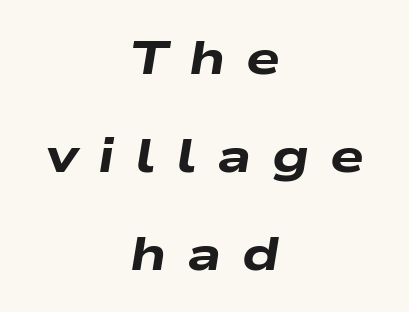
Q: Is the text bold? A: Yes.
Q: Is the text italic (slanted)? A: Yes, it leans right by about 9 degrees.
Q: Is the text underlined? A: No.
Q: How is the paragraph aligned? A: Centered.
Q: Is the spacing between letters normal or unusually wide? A: Unusually wide.
Q: Is the spacing between lines tight, normal or loose? A: Loose.
Q: Width (condensed, normal, or wide)? A: Wide.
Q: Stroke contrast? A: Low.
Q: x-height? A: Medium.
Q: Monospaced? A: No.
